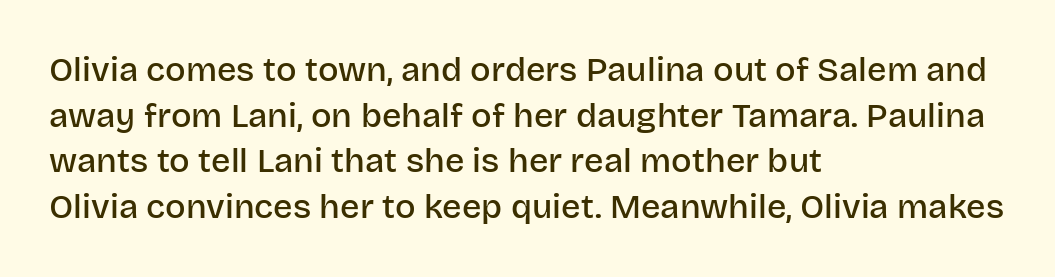
{"serif": "no", "italic": "no", "bold": "semi", "weight": "semibold", "width": "normal", "stroke_contrast": "low", "x_height": "large", "monospaced": "no", "underline": "no", "align": "left", "line_spacing": "normal", "line_spacing_ratio": 1.34, "letter_spacing": "normal", "letter_spacing_em": 0.0, "glyph_px": 34}
